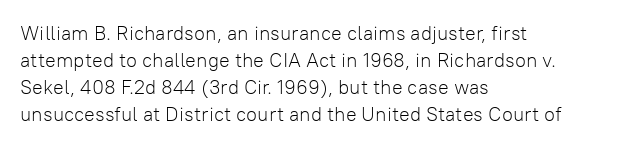
This sample uses an upright cut, with every glyph sitting square on the baseline. Reading down the column, the eye jumps a familiar distance to each next line. The horizontal fit of the characters is conventional and even. This is not heavy type; no bold has been used.
